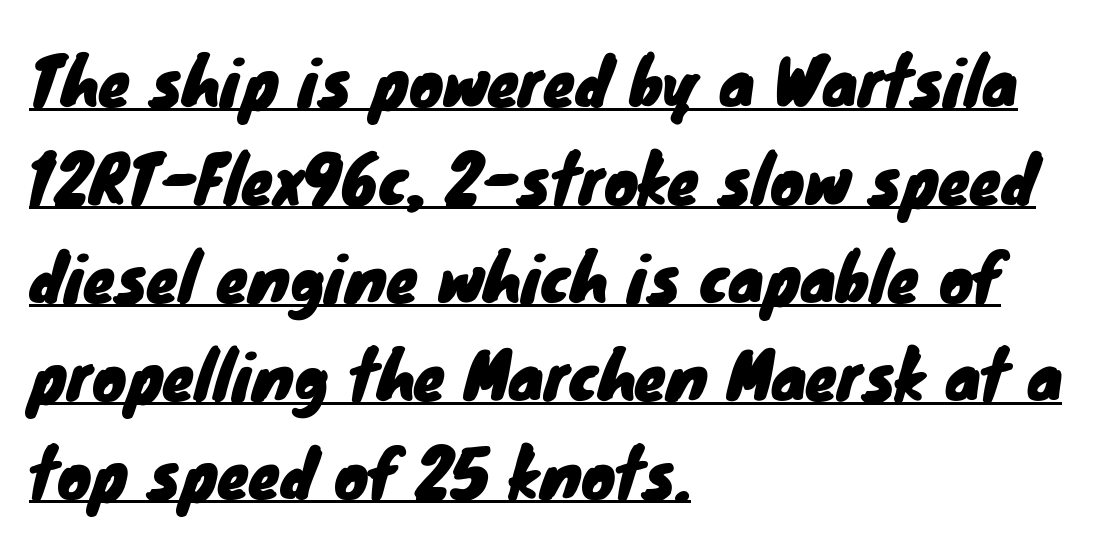
Q: Is the typeface a serif or a sans-serif typeface? A: Sans-serif.
Q: Is the text underlined? A: Yes.
Q: How is the paragraph aligned? A: Left-aligned.
Q: Is the spacing between letters normal or unusually wide? A: Normal.
Q: Is the spacing between lines tight, normal or loose? A: Normal.
Q: Width (condensed, normal, or wide)? A: Normal.
Q: Stroke contrast? A: Low.
Q: x-height? A: Small.
Q: Monospaced? A: No.
